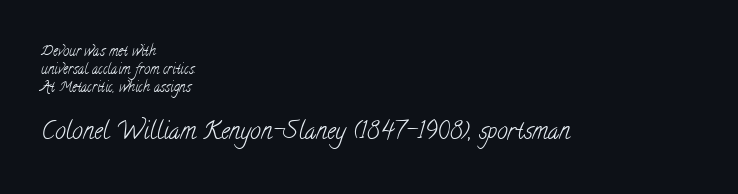
{"bold": "no", "underline": "no", "align": "left", "line_spacing": "normal", "line_spacing_ratio": 1.28, "letter_spacing": "normal", "letter_spacing_em": 0.0, "larger_block": "second", "size_ratio": 1.71, "glyph_px": 24}
